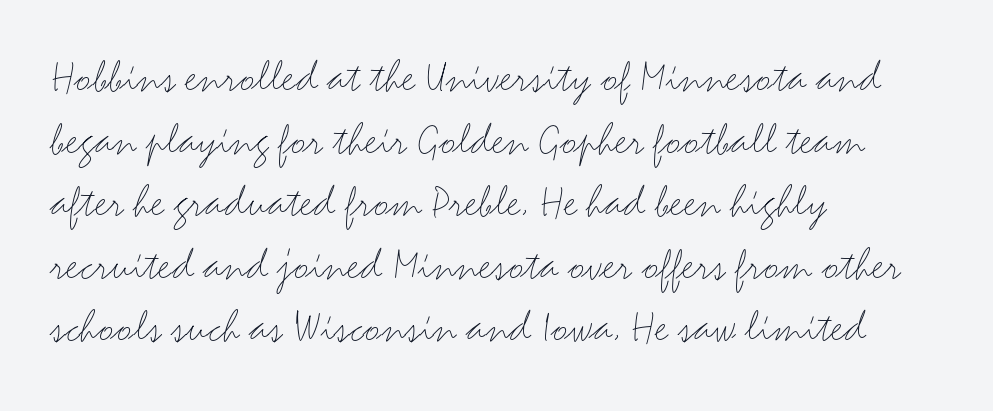
These lines are rendered in a variable-pitch font. The designer went with a sans here, leaving each stem footless. Check under the words: just untouched page. Is the stroke heavy? The answer is a plain regular-or-lighter. Visually the block forms a straight wall on the left and a jagged coastline on the right.
